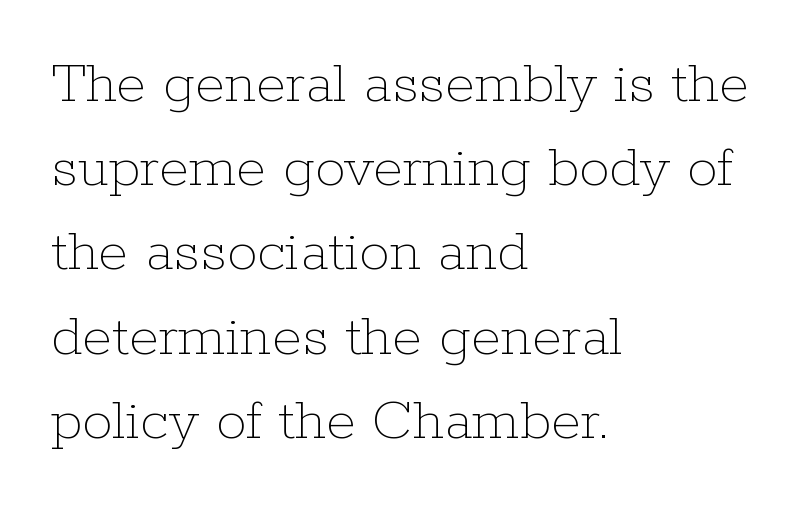
{"italic": "no", "bold": "no", "weight": "thin", "width": "normal", "stroke_contrast": "low", "x_height": "medium", "monospaced": "no", "underline": "no", "align": "left", "line_spacing": "normal", "line_spacing_ratio": 1.38, "letter_spacing": "normal", "letter_spacing_em": 0.0, "glyph_px": 61}
